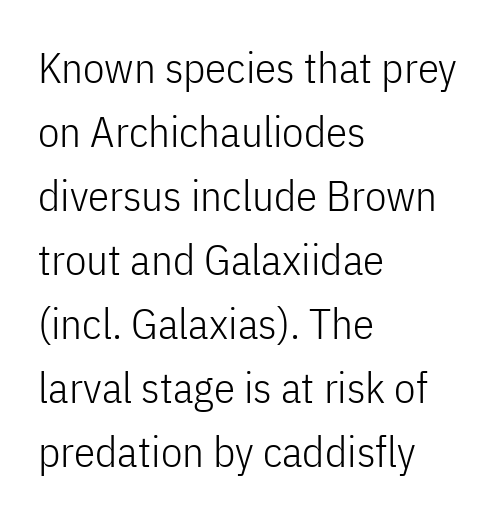
{"serif": "no", "italic": "no", "bold": "no", "weight": "light", "width": "condensed", "stroke_contrast": "low", "x_height": "medium", "monospaced": "no", "underline": "no", "align": "left", "line_spacing": "normal", "line_spacing_ratio": 1.49, "letter_spacing": "normal", "letter_spacing_em": 0.0, "glyph_px": 43}
